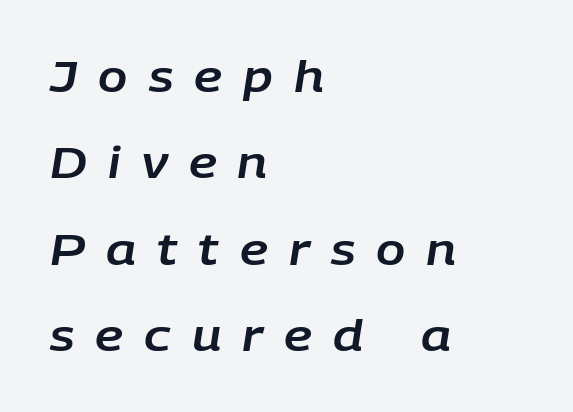
{"italic": "yes", "lean": "right", "slant_degrees": 9, "width": "normal", "stroke_contrast": "low", "x_height": "large", "monospaced": "no", "underline": "no", "align": "left", "line_spacing": "loose", "line_spacing_ratio": 2.01, "letter_spacing": "wide", "letter_spacing_em": 0.49, "glyph_px": 43}
